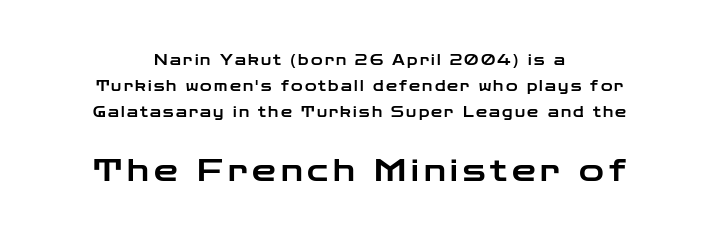
Q: Is the text italic (slanted)? A: No, it is upright.
Q: Is the typeface a serif or a sans-serif typeface? A: Sans-serif.
Q: Is the text underlined? A: No.
Q: How is the paragraph aligned? A: Centered.
Q: Which block of text is set in a larger size, the first (top) or the second (bottom)? A: The second (bottom) one.
Q: Width (condensed, normal, or wide)? A: Wide.
Q: Stroke contrast? A: Low.
Q: x-height? A: Medium.
Q: Monospaced? A: No.
